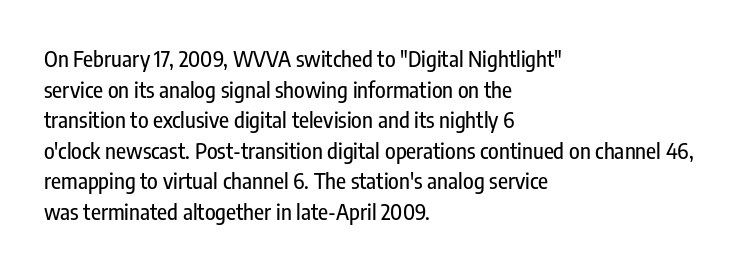
The image shows 22 px text type, upright; set left-aligned, normal line spacing (1.39x), normal letter spacing, not underlined.
